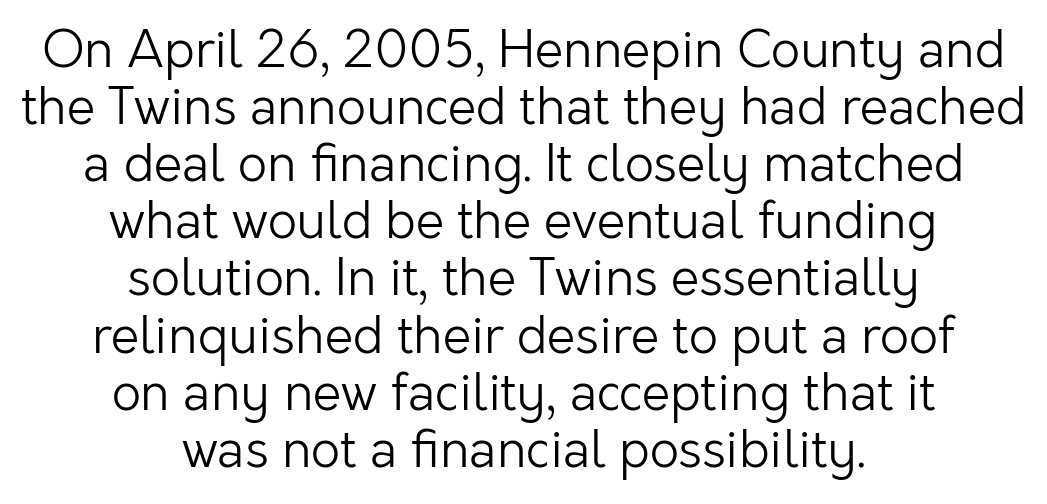
The tracking reads as untouched default to a designer's eye. What kind of face is this? One without serifs — a sans. These lines huddle together more closely than default settings would place them. Has an underline been added? It has not. Alignment: centered. A quiet, ordinary-to-light weight characterises the typeface.
